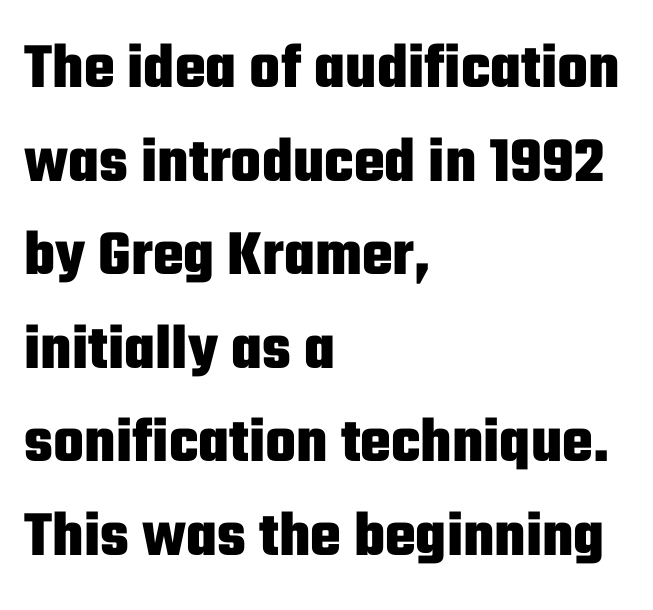
{"serif": "no", "italic": "no", "bold": "yes", "weight": "heavy", "width": "condensed", "stroke_contrast": "low", "x_height": "medium", "monospaced": "no", "underline": "no", "align": "left", "line_spacing": "normal", "line_spacing_ratio": 1.44, "letter_spacing": "normal", "letter_spacing_em": 0.0, "glyph_px": 65}
